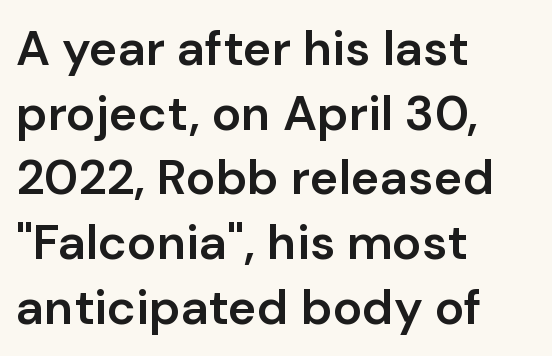
{"serif": "no", "italic": "no", "bold": "semi", "weight": "semibold", "width": "normal", "stroke_contrast": "low", "x_height": "medium", "monospaced": "no", "underline": "no", "align": "left", "line_spacing": "normal", "line_spacing_ratio": 1.32, "letter_spacing": "normal", "letter_spacing_em": 0.0, "glyph_px": 49}
